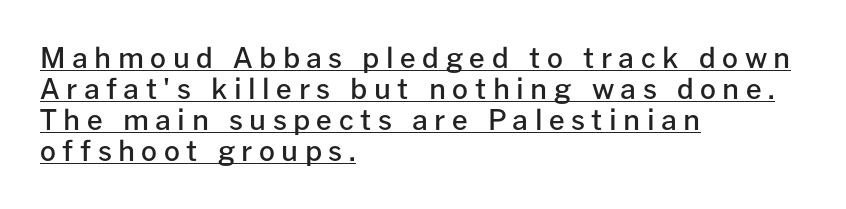
Q: Is the text bold? A: Semi-bold.
Q: Is the text italic (slanted)? A: No, it is upright.
Q: Is the typeface a serif or a sans-serif typeface? A: Sans-serif.
Q: Is the text underlined? A: Yes.
Q: How is the paragraph aligned? A: Left-aligned.
Q: Is the spacing between letters normal or unusually wide? A: Unusually wide.
Q: Is the spacing between lines tight, normal or loose? A: Tight.
Q: Width (condensed, normal, or wide)? A: Normal.
Q: Stroke contrast? A: Low.
Q: x-height? A: Medium.
Q: Monospaced? A: No.
